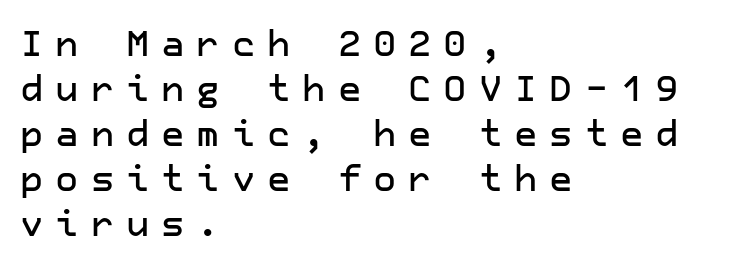
{"serif": "no", "italic": "no", "width": "normal", "stroke_contrast": "low", "x_height": "medium", "underline": "no", "align": "left", "line_spacing": "normal", "line_spacing_ratio": 1.25, "letter_spacing": "wide", "letter_spacing_em": 0.33, "glyph_px": 36}
